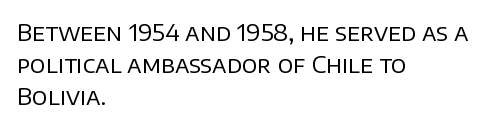
Regarding leading, the lines here are spaced in the standard way. The setting favours the left margin, as ordinary paragraphs usually do. The typeface has the unassuming heft of standard copy or less. The tracking reads as untouched default to a designer's eye. Type without underlining. Vertical strokes here are truly vertical.
